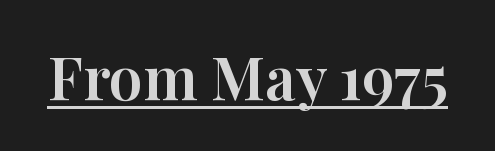
Q: Is the text italic (slanted)? A: No, it is upright.
Q: Is the typeface a serif or a sans-serif typeface? A: Serif.
Q: Is the text underlined? A: Yes.
Q: Is the spacing between letters normal or unusually wide? A: Normal.
Q: Width (condensed, normal, or wide)? A: Normal.
Q: Stroke contrast? A: High.
Q: x-height? A: Medium.
Q: Monospaced? A: No.
